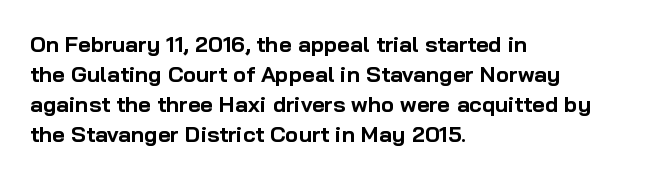
The image shows 22 px bold type, upright; set left-aligned, normal line spacing (1.36x), normal letter spacing, not underlined.
